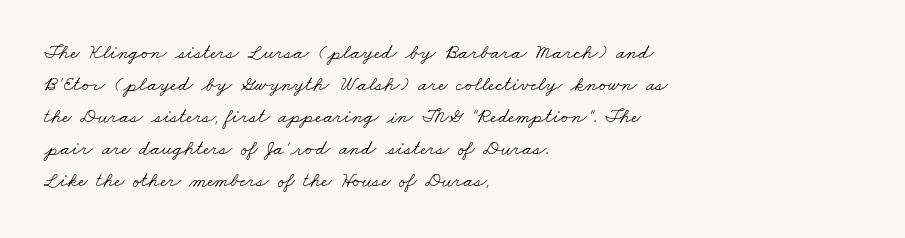
The image shows 21 px text type; set left-aligned, normal line spacing (1.52x), normal letter spacing, not underlined.
